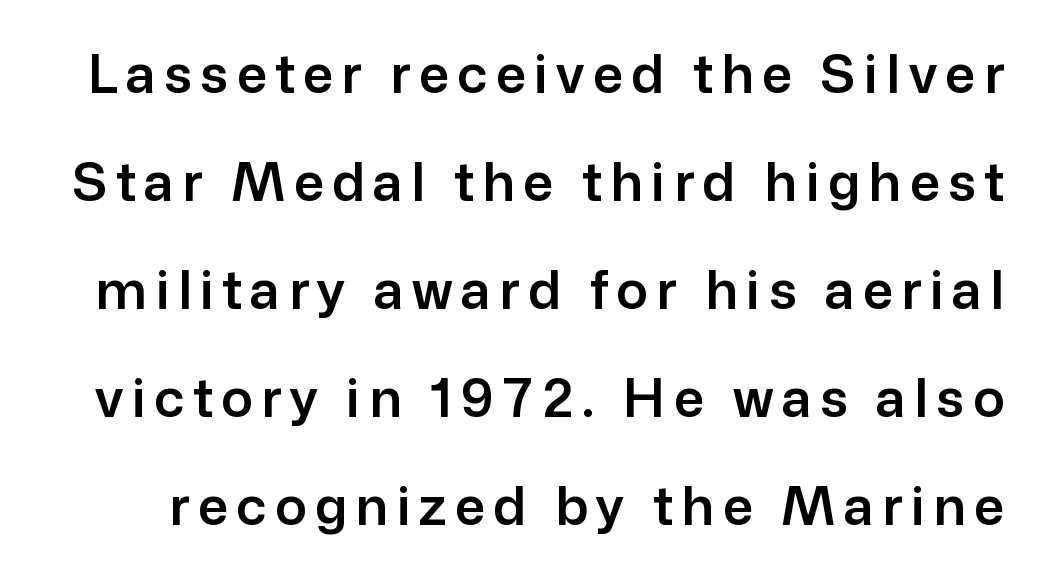
{"serif": "no", "italic": "no", "width": "normal", "stroke_contrast": "low", "x_height": "medium", "monospaced": "no", "underline": "no", "line_spacing": "loose", "line_spacing_ratio": 2.04, "glyph_px": 53}
